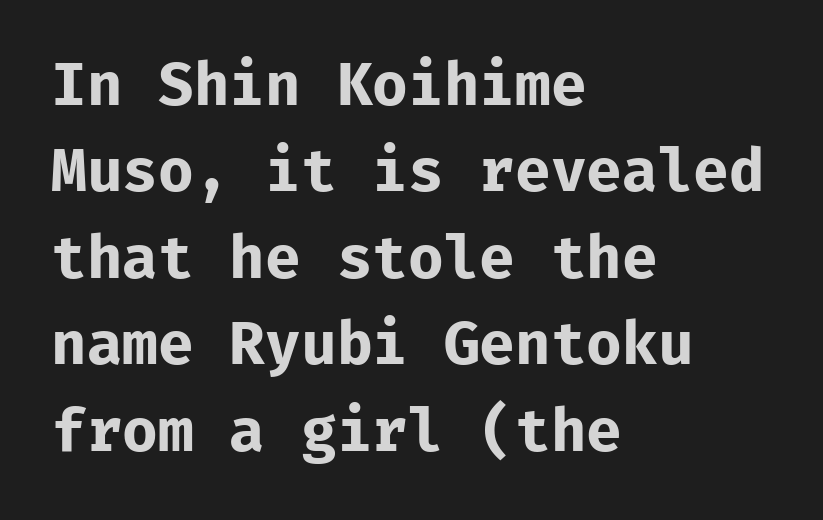
The lettering holds an erect, upright posture throughout. Every letter is thick-stroked: bold, no question. Do the characters align in a grid? Yes, the font is monospaced. Look at the bottom of the vertical strokes: they stop flat, with no serifs.
